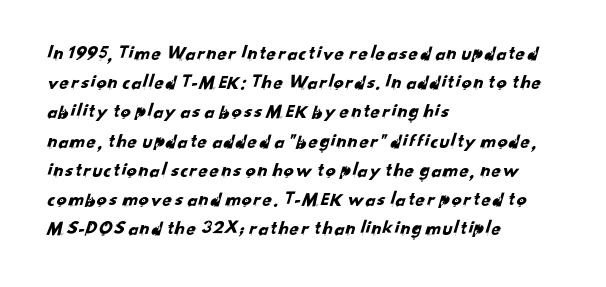
{"underline": "no", "align": "left", "line_spacing": "normal", "line_spacing_ratio": 1.46, "letter_spacing": "normal", "letter_spacing_em": 0.0, "glyph_px": 20}
